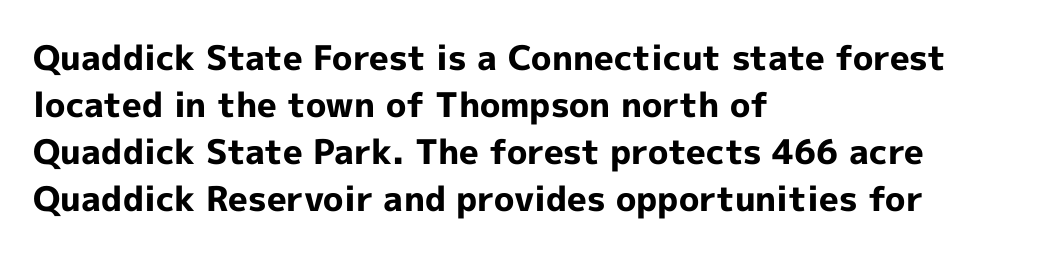
{"serif": "no", "italic": "no", "bold": "yes", "weight": "bold", "width": "normal", "x_height": "medium", "monospaced": "no", "underline": "no", "align": "left", "line_spacing": "normal", "line_spacing_ratio": 1.38, "letter_spacing": "normal", "letter_spacing_em": 0.0, "glyph_px": 34}
